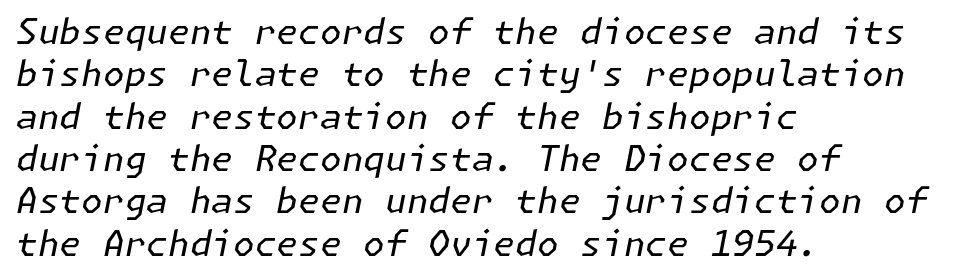
{"italic": "yes", "lean": "right", "slant_degrees": 11, "bold": "no", "weight": "regular", "width": "normal", "stroke_contrast": "low", "x_height": "medium", "underline": "no", "align": "left", "line_spacing_ratio": 1.21, "letter_spacing": "normal", "letter_spacing_em": 0.0, "glyph_px": 35}
